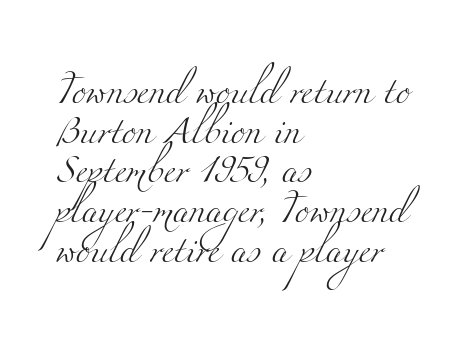
Summary of weight: not heavy and not bold. Quick note: underline off. These lines keep a tight, regular rhythm from letter to letter. Alignment: flush left.
